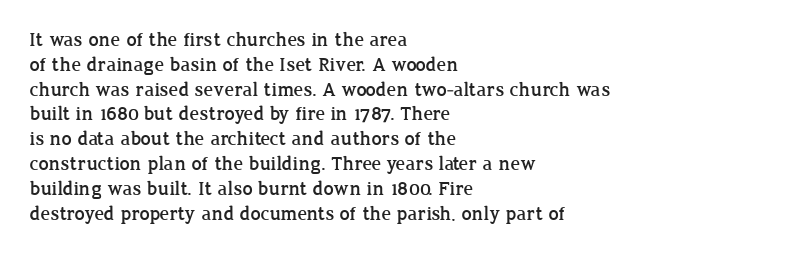
{"italic": "no", "underline": "no", "align": "left", "line_spacing_ratio": 1.24, "letter_spacing": "normal", "letter_spacing_em": 0.0, "glyph_px": 20}
